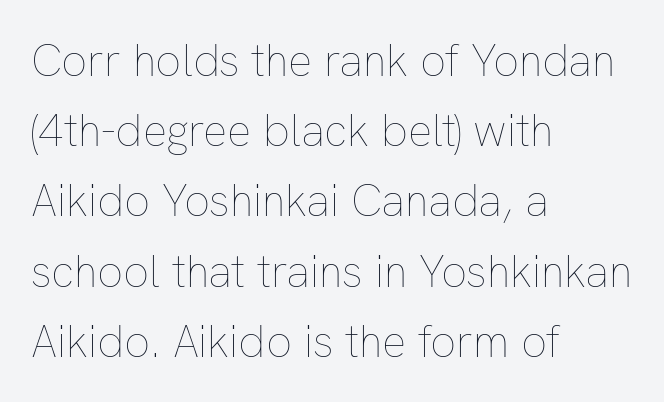
Q: Is the text bold? A: No.
Q: Is the text italic (slanted)? A: No, it is upright.
Q: Is the text underlined? A: No.
Q: How is the paragraph aligned? A: Left-aligned.
Q: Is the spacing between letters normal or unusually wide? A: Normal.
Q: Is the spacing between lines tight, normal or loose? A: Normal.
Q: Width (condensed, normal, or wide)? A: Normal.
Q: Stroke contrast? A: Low.
Q: x-height? A: Medium.
Q: Monospaced? A: No.
